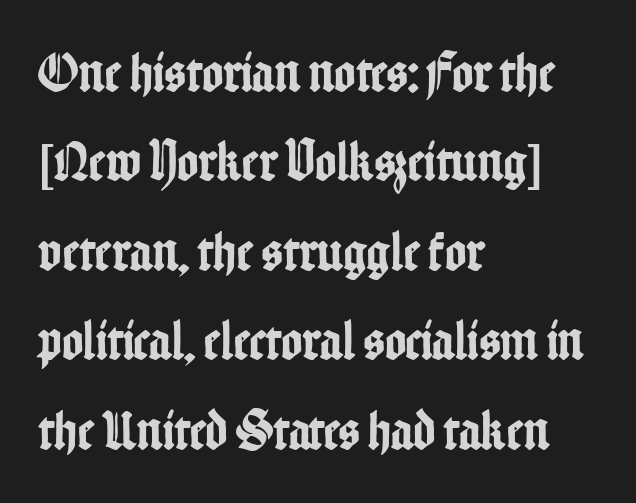
Q: Is the text italic (slanted)? A: No, it is upright.
Q: Is the typeface a serif or a sans-serif typeface? A: Sans-serif.
Q: Is the text underlined? A: No.
Q: How is the paragraph aligned? A: Left-aligned.
Q: Is the spacing between letters normal or unusually wide? A: Normal.
Q: Is the spacing between lines tight, normal or loose? A: Normal.
Q: Width (condensed, normal, or wide)? A: Condensed.
Q: Stroke contrast? A: Low.
Q: x-height? A: Medium.
Q: Monospaced? A: No.
